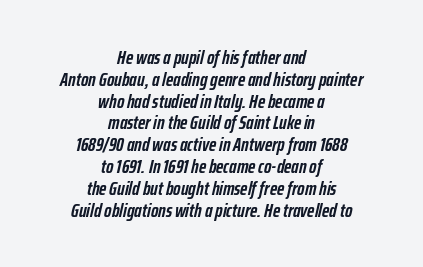
The image shows 20 px bold type, italic (leaning right); set centered, tight line spacing (1.09x), normal letter spacing, not underlined.
